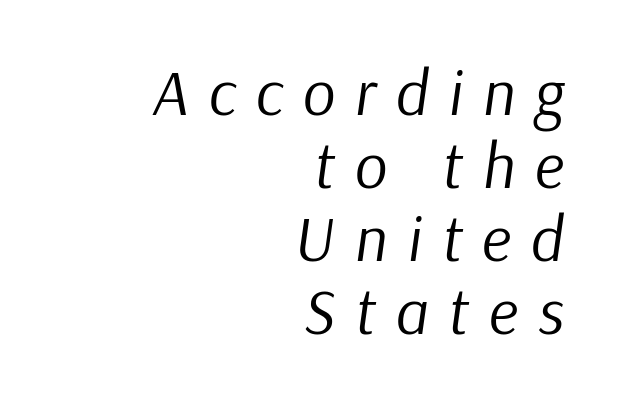
The image shows 64 px regular-weight type, italic (leaning right); set right-aligned, tight line spacing (1.14x), unusually wide letter spacing (+0.31 em), not underlined; low stroke contrast and a medium x-height.
